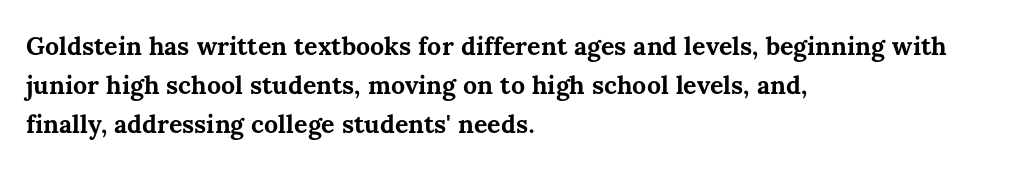
Q: Is the text bold? A: Yes.
Q: Is the text italic (slanted)? A: No, it is upright.
Q: Is the text underlined? A: No.
Q: How is the paragraph aligned? A: Left-aligned.
Q: Is the spacing between letters normal or unusually wide? A: Normal.
Q: Is the spacing between lines tight, normal or loose? A: Normal.
